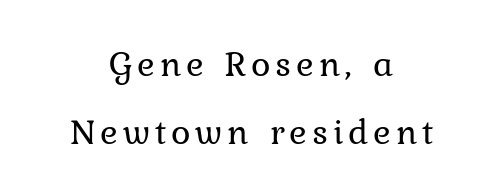
The passage shown is typed in a proportional face where columns would drift. Letters rest on an invisible, unmarked baseline. Ascenders rise straight up at ninety degrees. The designer went with a serif here, giving each stem small feet. Line starts and ends both wander, symmetrically. Ink coverage per letter is moderate at most.
